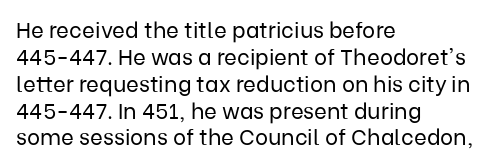
Honestly, the letter spacing is just normal — you wouldn't notice it. A student would call this left alignment; a typographer would say flush left, rag right. The font sits on the lighter half of the weight spectrum, regular included. Just letters on the line, the space beneath them empty.
